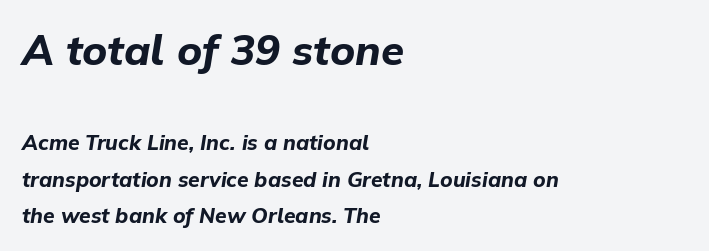
Q: Is the text bold? A: Yes.
Q: Is the text italic (slanted)? A: Yes, it leans right by about 9 degrees.
Q: Is the text underlined? A: No.
Q: How is the paragraph aligned? A: Left-aligned.
Q: Is the spacing between letters normal or unusually wide? A: Normal.
Q: Which block of text is set in a larger size, the first (top) or the second (bottom)? A: The first (top) one.
Q: Width (condensed, normal, or wide)? A: Normal.
Q: Stroke contrast? A: Low.
Q: x-height? A: Medium.
Q: Monospaced? A: No.
